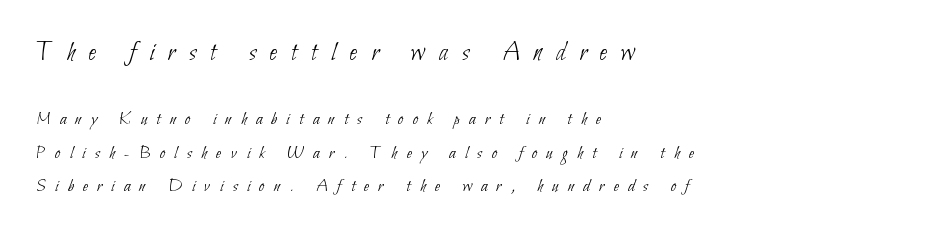
The upper block of text is set noticeably larger than the block beneath it. Spacing between characters has been opened up far beyond the box default. No extra ink here — the face is not bold. Varying glyph widths throughout — classic text-font behaviour. The typeface chosen for these lines omits serifs. The passage is arranged the way most books set body copy — flush left.
